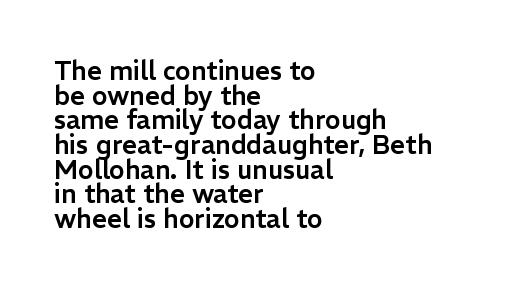
The image shows 26 px text type, upright; set left-aligned, tight line spacing (0.95x), normal letter spacing, not underlined.
